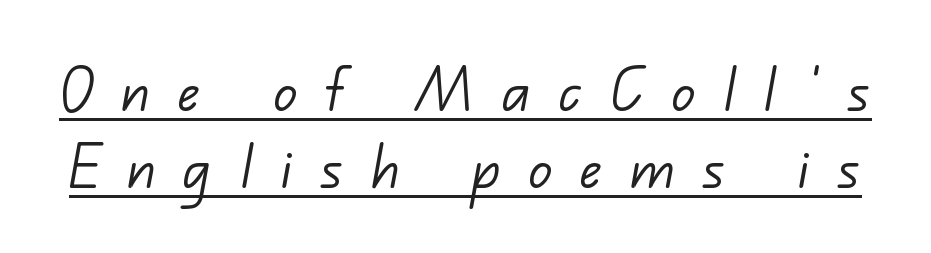
The image shows 72 px light sans-serif type; set tight line spacing (1.07x), unusually wide letter spacing (+0.39 em), underlined; low stroke contrast and a small x-height.
